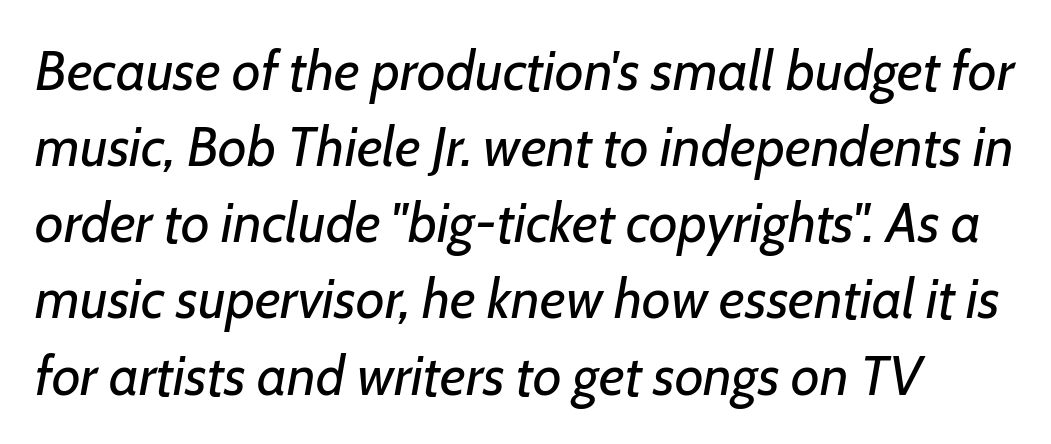
The image shows 56 px regular-weight type, italic (leaning right); set normal line spacing (1.36x), normal letter spacing, not underlined; low stroke contrast and a medium x-height.
